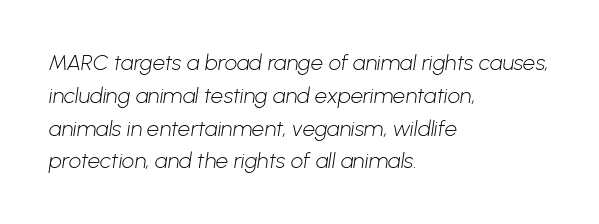
{"bold": "no", "underline": "no", "align": "left", "line_spacing": "normal", "line_spacing_ratio": 1.49, "letter_spacing": "normal", "letter_spacing_em": 0.0, "glyph_px": 22}
